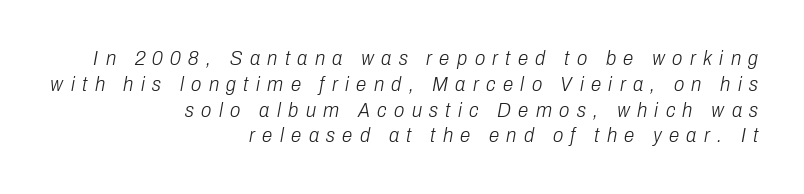
The image shows 21 px text type, italic (leaning right); set right-aligned, line spacing 1.23x, unusually wide letter spacing (+0.35 em), not underlined.
